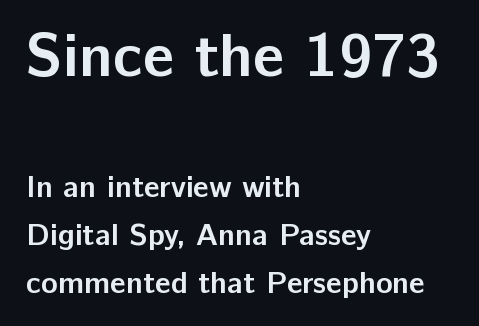
{"serif": "no", "italic": "no", "bold": "yes", "weight": "semibold", "width": "normal", "stroke_contrast": "low", "x_height": "medium", "monospaced": "no", "underline": "no", "align": "left", "line_spacing": "normal", "line_spacing_ratio": 1.55, "letter_spacing": "normal", "letter_spacing_em": 0.0, "larger_block": "first", "size_ratio": 2.0, "glyph_px": 62}
